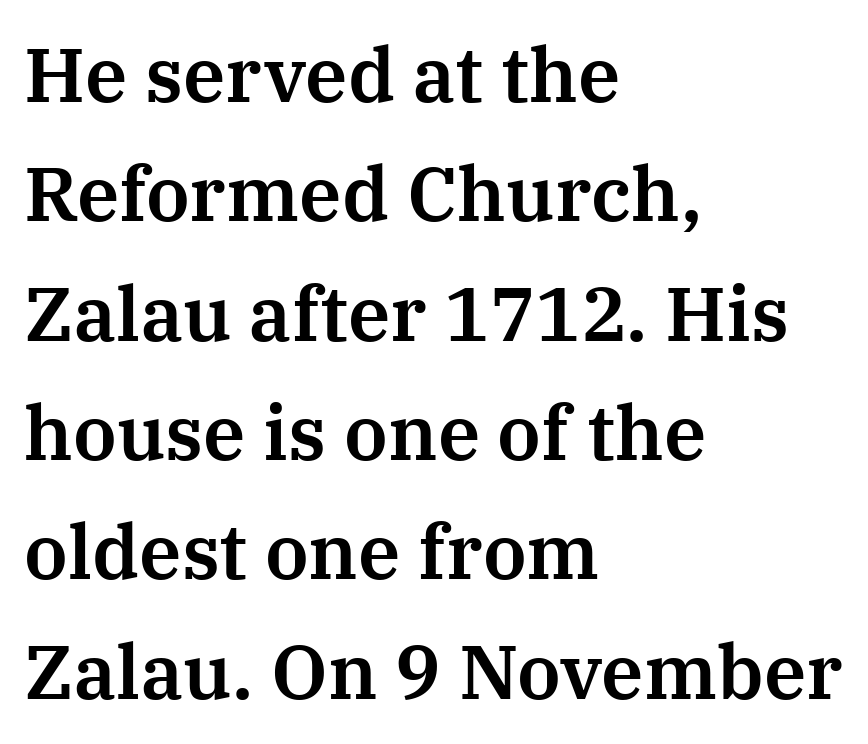
{"serif": "yes", "italic": "no", "width": "normal", "stroke_contrast": "medium", "x_height": "medium", "monospaced": "no", "underline": "no", "align": "left", "line_spacing": "normal", "line_spacing_ratio": 1.57, "letter_spacing": "normal", "letter_spacing_em": 0.0, "glyph_px": 76}
